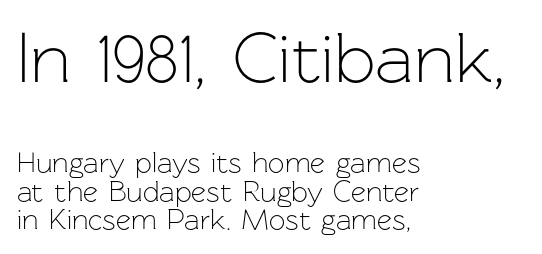
{"serif": "no", "italic": "no", "bold": "no", "weight": "light", "width": "normal", "stroke_contrast": "low", "x_height": "medium", "monospaced": "no", "underline": "no", "align": "left", "line_spacing": "tight", "line_spacing_ratio": 0.99, "letter_spacing": "normal", "letter_spacing_em": 0.0, "larger_block": "first", "size_ratio": 2.48, "glyph_px": 72}
